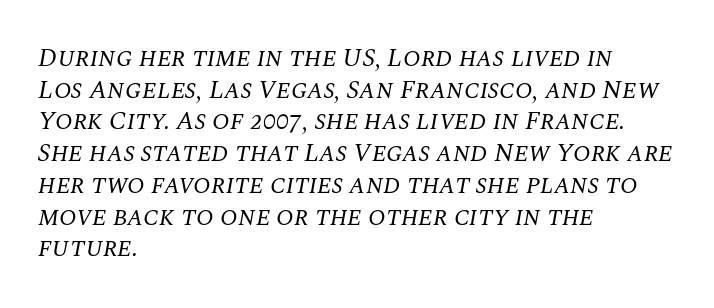
The image shows 26 px text type, italic (leaning right); set left-aligned, line spacing 1.22x, normal letter spacing, not underlined.
